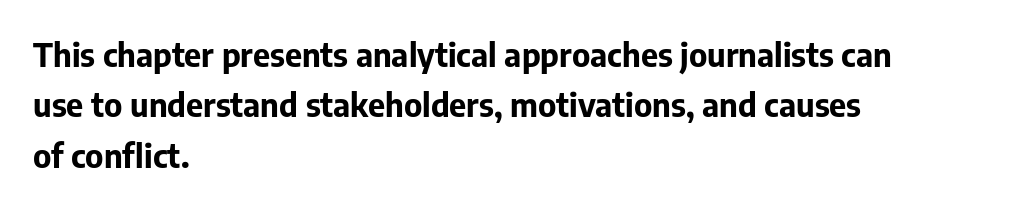
{"serif": "no", "italic": "no", "bold": "yes", "weight": "bold", "width": "normal", "stroke_contrast": "low", "x_height": "medium", "monospaced": "no", "underline": "no", "align": "left", "line_spacing": "normal", "line_spacing_ratio": 1.53, "letter_spacing": "normal", "letter_spacing_em": 0.0, "glyph_px": 33}
